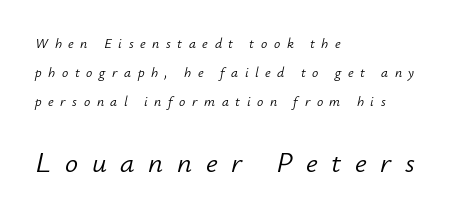
The image shows 29 px light type, italic (leaning right); set left-aligned, loose line spacing (2.07x), unusually wide letter spacing (+0.47 em), not underlined; the second (bottom) block is 2.07x larger; low stroke contrast and a small x-height.
